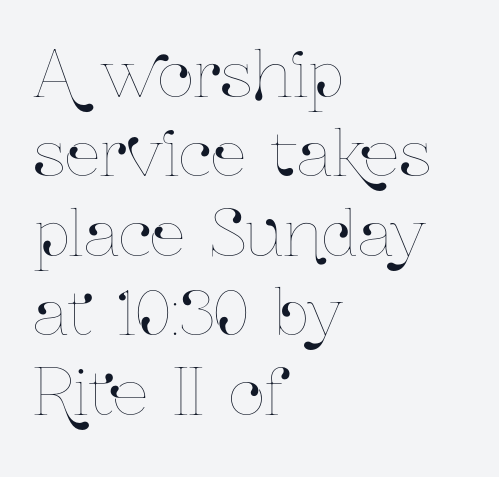
Q: Is the text italic (slanted)? A: No, it is upright.
Q: Is the text underlined? A: No.
Q: How is the paragraph aligned? A: Left-aligned.
Q: Is the spacing between letters normal or unusually wide? A: Normal.
Q: Is the spacing between lines tight, normal or loose? A: Normal.
Q: Width (condensed, normal, or wide)? A: Condensed.
Q: Stroke contrast? A: Low.
Q: x-height? A: Medium.
Q: Monospaced? A: No.
